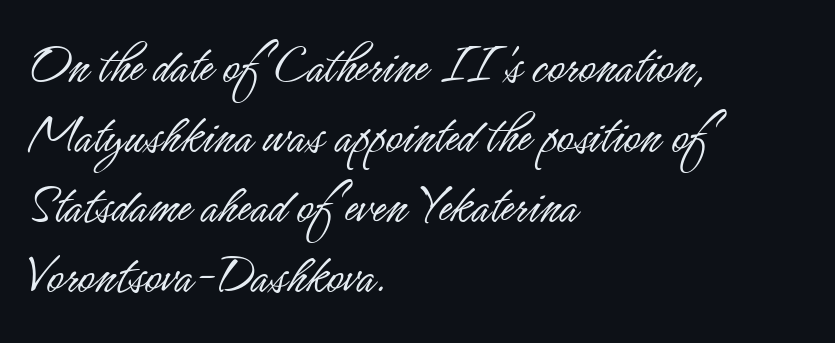
The image shows 57 px light, condensed sans-serif type; set left-aligned, line spacing 1.23x, normal letter spacing, not underlined; low stroke contrast and a small x-height.
